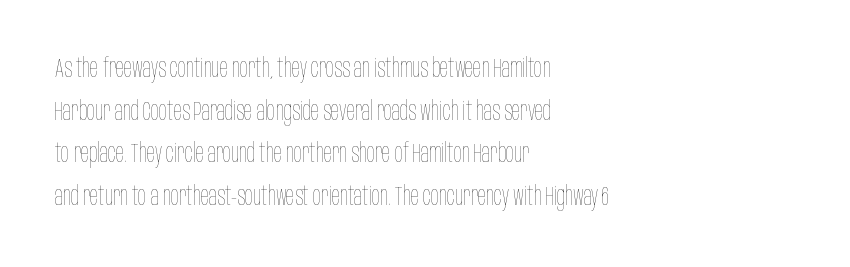
Q: Is the text bold? A: No.
Q: Is the text italic (slanted)? A: No, it is upright.
Q: Is the text underlined? A: No.
Q: How is the paragraph aligned? A: Left-aligned.
Q: Is the spacing between letters normal or unusually wide? A: Normal.
Q: Is the spacing between lines tight, normal or loose? A: Normal.
